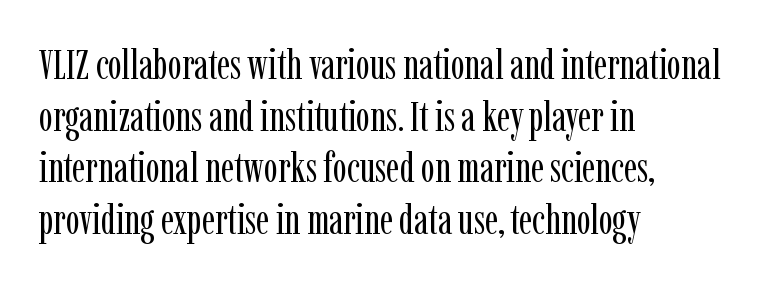
The image shows 42 px regular-weight, condensed serif type, upright; set left-aligned, line spacing 1.23x, normal letter spacing, not underlined; low stroke contrast and a medium x-height.
